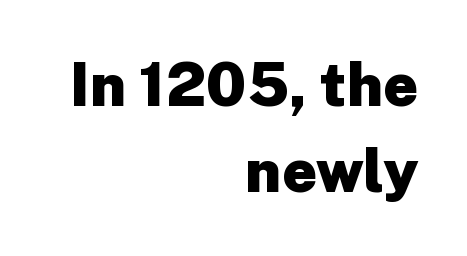
Q: Is the text bold? A: Yes.
Q: Is the text italic (slanted)? A: No, it is upright.
Q: Is the typeface a serif or a sans-serif typeface? A: Sans-serif.
Q: Is the text underlined? A: No.
Q: How is the paragraph aligned? A: Right-aligned.
Q: Is the spacing between letters normal or unusually wide? A: Normal.
Q: Is the spacing between lines tight, normal or loose? A: Normal.
Q: Width (condensed, normal, or wide)? A: Normal.
Q: Stroke contrast? A: Low.
Q: x-height? A: Medium.
Q: Monospaced? A: No.
